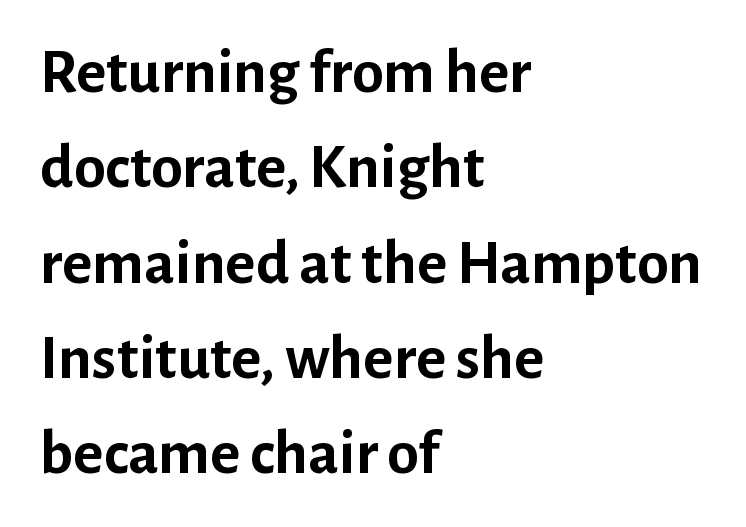
{"serif": "no", "italic": "no", "bold": "yes", "weight": "semibold", "width": "normal", "stroke_contrast": "low", "x_height": "medium", "monospaced": "no", "underline": "no", "align": "left", "line_spacing": "normal", "line_spacing_ratio": 1.49, "letter_spacing": "normal", "letter_spacing_em": 0.0, "glyph_px": 64}
